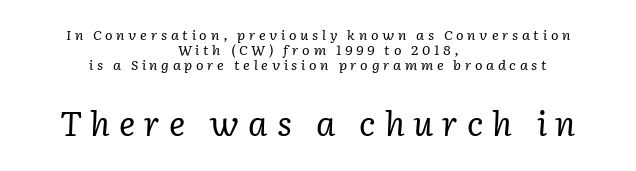
{"serif": "yes", "italic": "yes", "lean": "right", "slant_degrees": 2, "bold": "no", "weight": "regular", "width": "normal", "stroke_contrast": "low", "x_height": "medium", "monospaced": "no", "underline": "no", "align": "center", "line_spacing": "tight", "line_spacing_ratio": 1.07, "letter_spacing": "wide", "letter_spacing_em": 0.26, "larger_block": "second", "size_ratio": 2.43, "glyph_px": 34}
